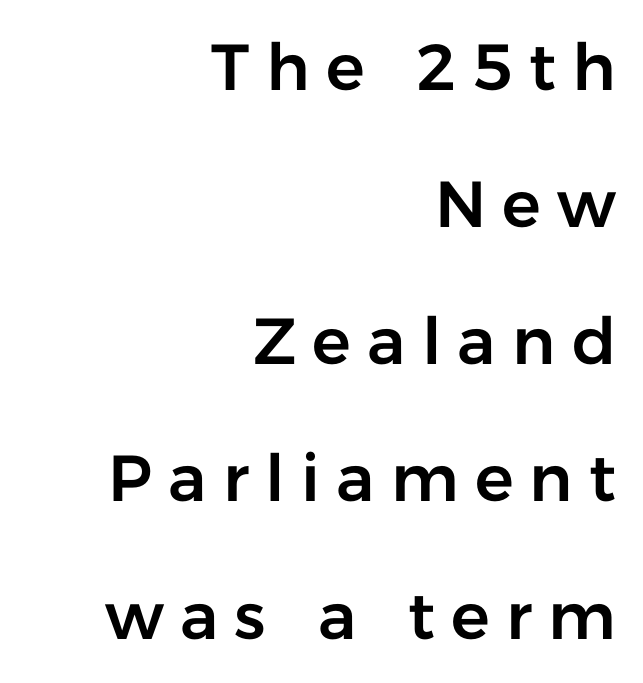
The image shows 65 px sans-serif type, upright; set right-aligned, loose line spacing (2.11x), unusually wide letter spacing (+0.25 em), not underlined; low stroke contrast and a medium x-height.
